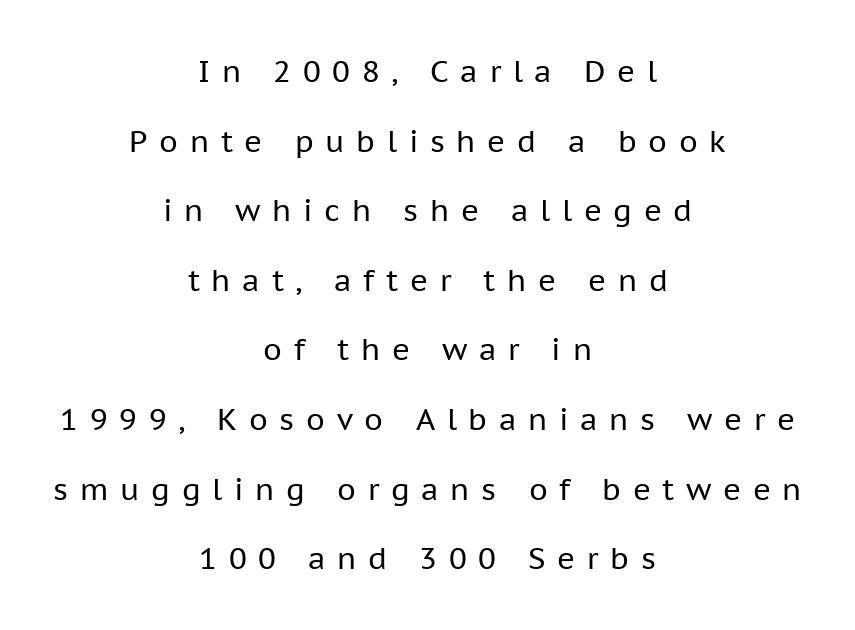
{"serif": "no", "italic": "no", "bold": "no", "weight": "regular", "width": "normal", "stroke_contrast": "low", "x_height": "medium", "monospaced": "no", "underline": "no", "align": "center", "line_spacing": "loose", "line_spacing_ratio": 2.32, "letter_spacing": "wide", "letter_spacing_em": 0.39, "glyph_px": 30}
